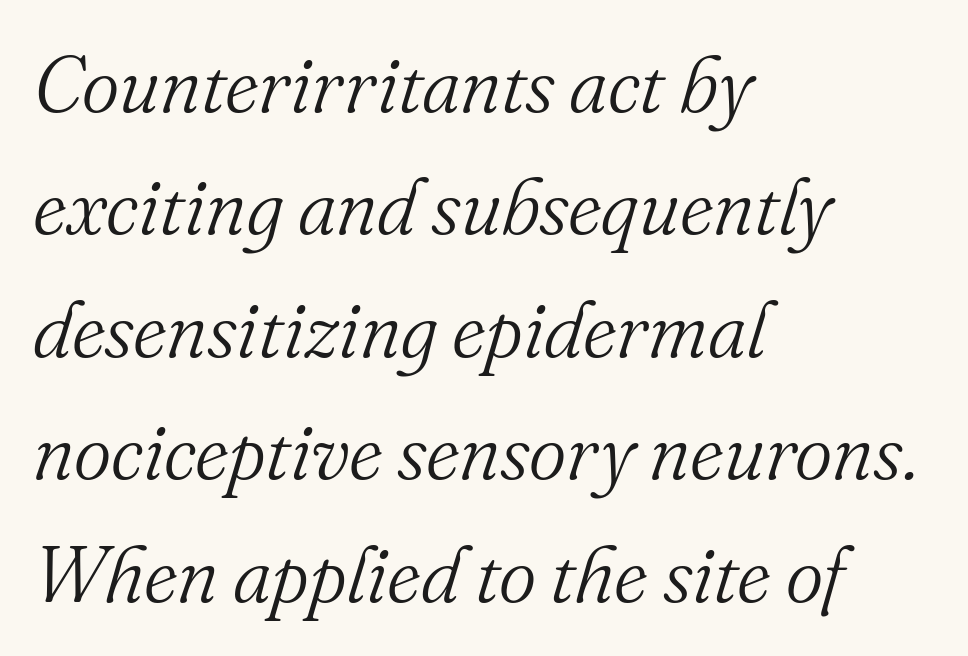
Q: Is the text bold? A: No.
Q: Is the text italic (slanted)? A: Yes, it leans right by about 16 degrees.
Q: Is the typeface a serif or a sans-serif typeface? A: Serif.
Q: Is the text underlined? A: No.
Q: How is the paragraph aligned? A: Left-aligned.
Q: Is the spacing between letters normal or unusually wide? A: Normal.
Q: Is the spacing between lines tight, normal or loose? A: Normal.
Q: Width (condensed, normal, or wide)? A: Normal.
Q: Stroke contrast? A: Medium.
Q: x-height? A: Small.
Q: Monospaced? A: No.
